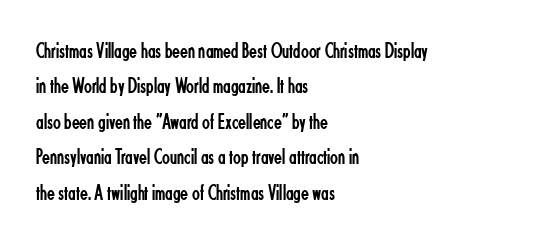
Q: Is the text bold? A: No.
Q: Is the text italic (slanted)? A: No, it is upright.
Q: Is the text underlined? A: No.
Q: How is the paragraph aligned? A: Left-aligned.
Q: Is the spacing between letters normal or unusually wide? A: Normal.
Q: Is the spacing between lines tight, normal or loose? A: Normal.
